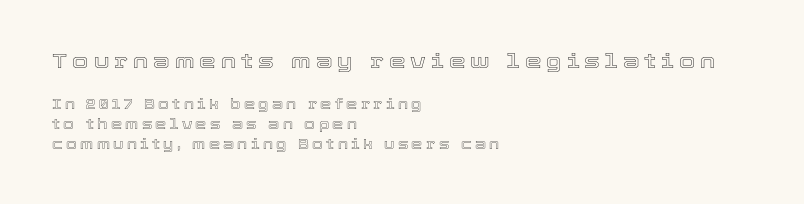
Q: Is the text italic (slanted)? A: No, it is upright.
Q: Is the text underlined? A: No.
Q: How is the paragraph aligned? A: Left-aligned.
Q: Is the spacing between letters normal or unusually wide? A: Unusually wide.
Q: Is the spacing between lines tight, normal or loose? A: Normal.
Q: Which block of text is set in a larger size, the first (top) or the second (bottom)? A: The first (top) one.
